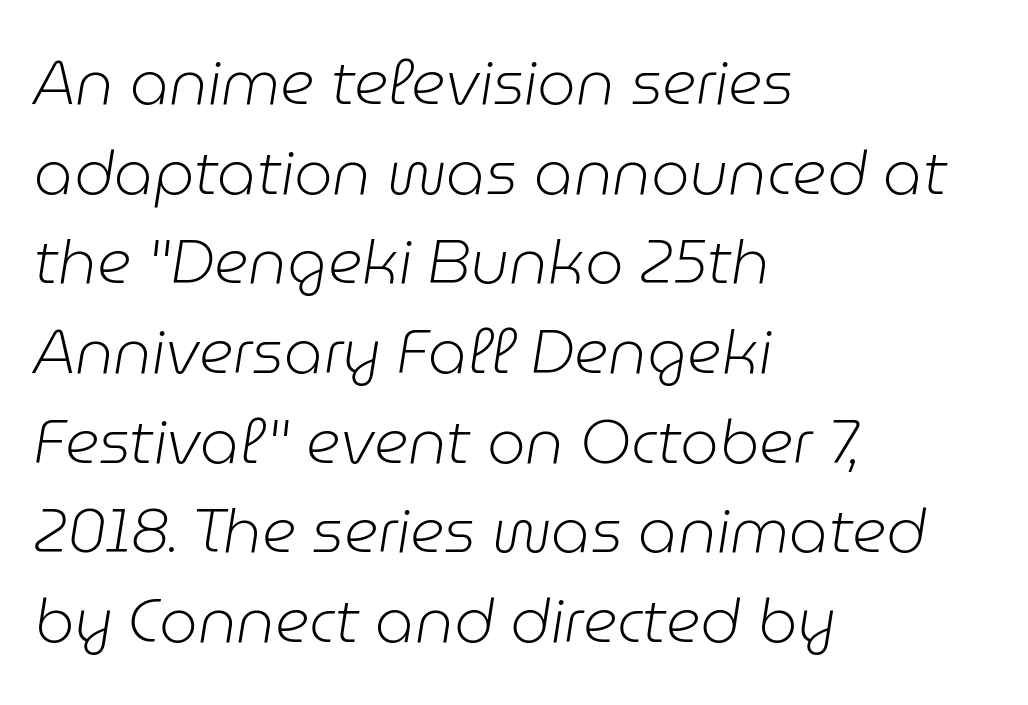
This sample is left-justified, so line endings fall wherever the words run out. Quick note: underline off. This sample uses plain, unmodified letter spacing. Each letter keeps its own natural width here, so spacing adapts to shape. Stem width sits at or under what a default text font uses.
